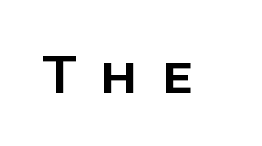
How are the letters spaced? Widely, with obvious added tracking. Descenders hang freely into open space. A roman cut, with each character standing at attention. Note the varied advance widths — an 'i' is clearly narrower than an 'm'.
